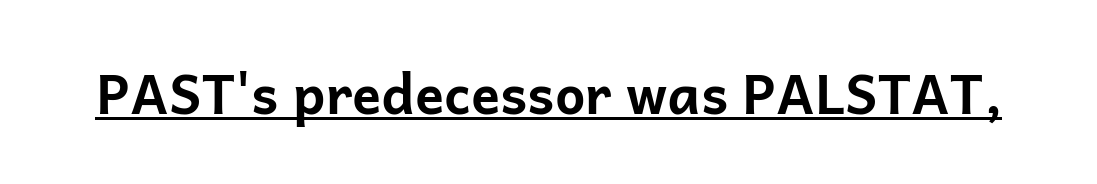
Q: Is the text bold? A: Yes.
Q: Is the text italic (slanted)? A: No, it is upright.
Q: Is the typeface a serif or a sans-serif typeface? A: Sans-serif.
Q: Is the text underlined? A: Yes.
Q: Is the spacing between letters normal or unusually wide? A: Normal.
Q: Width (condensed, normal, or wide)? A: Normal.
Q: Stroke contrast? A: Low.
Q: x-height? A: Medium.
Q: Monospaced? A: No.
